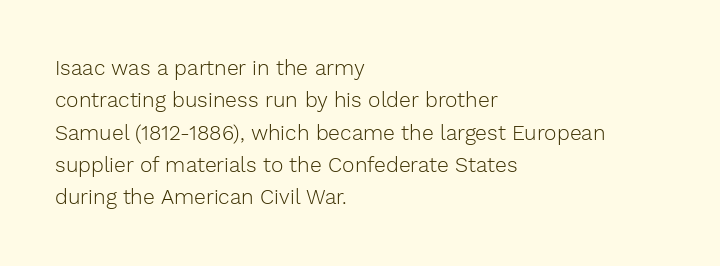
Words float on clear page, feet unadorned. Letters have the restrained weight of plain body copy at most. Horizontal alignment here is leftward, the default for most running prose. Whoever set this chose a conventional vertical rhythm. This sample uses an upright cut, with every glyph sitting square on the baseline.
